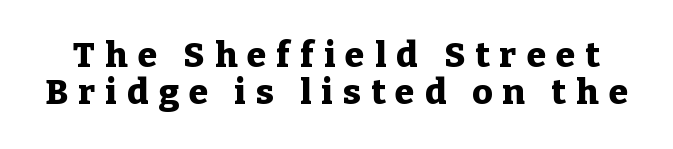
Just letters on the line, the space beneath them empty. Heavy, bold letterforms. Italic? Not at all — the glyphs are vertical. Note the varied advance widths — an 'i' is clearly narrower than an 'm'.
